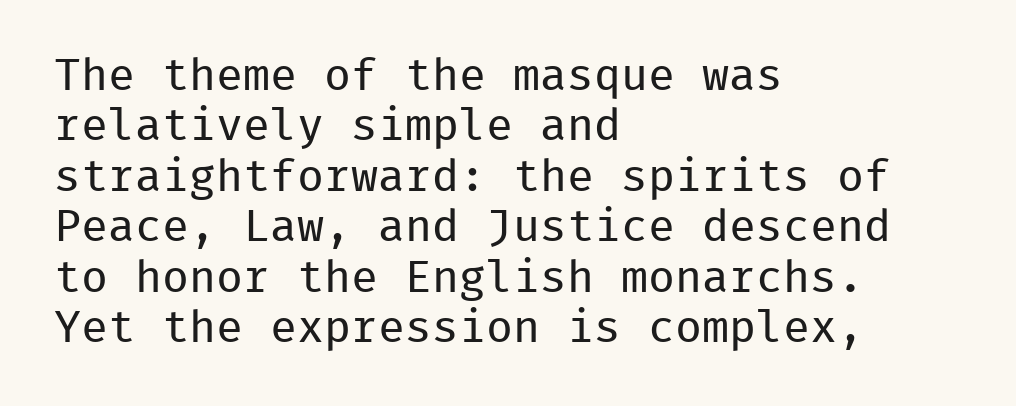
The image shows 45 px regular-weight sans-serif type, upright, monospaced; set left-aligned, tight line spacing (1.12x), normal letter spacing, not underlined; low stroke contrast and a medium x-height.
